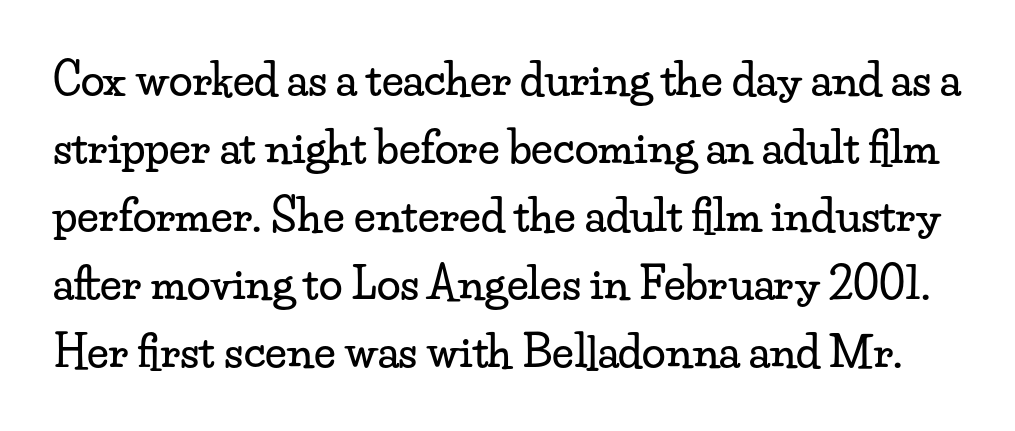
The image shows 43 px wide serif type, upright; set normal line spacing (1.58x), normal letter spacing, not underlined; low stroke contrast and a small x-height.
